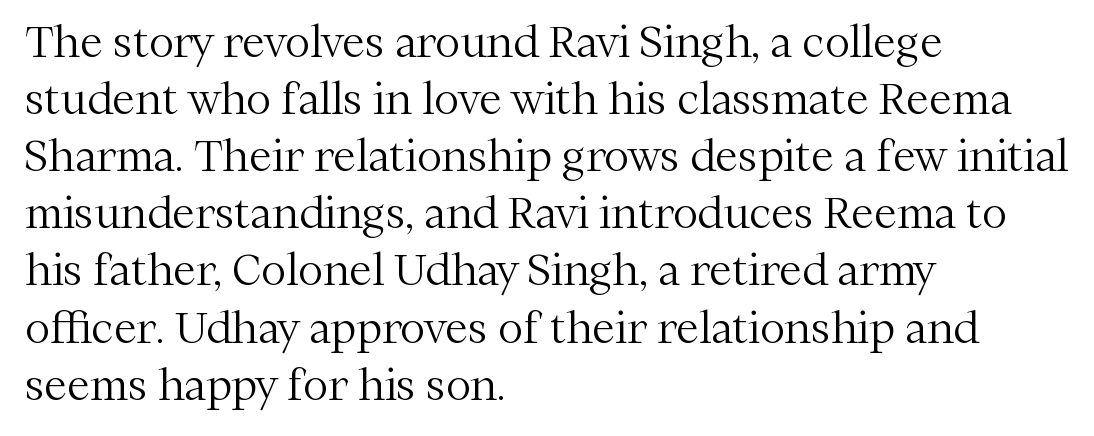
The image shows 42 px light serif type, upright; set left-aligned, normal line spacing (1.36x), normal letter spacing, not underlined; medium stroke contrast and a medium x-height.
